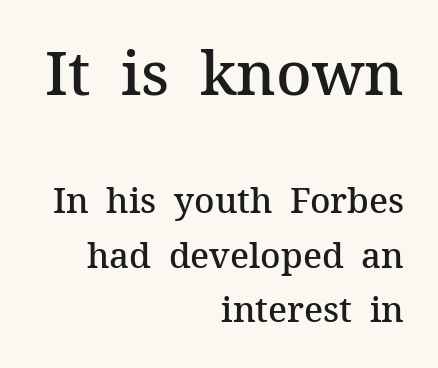
Q: Is the text bold? A: Semi-bold.
Q: Is the text italic (slanted)? A: No, it is upright.
Q: Is the typeface a serif or a sans-serif typeface? A: Serif.
Q: Is the text underlined? A: No.
Q: How is the paragraph aligned? A: Right-aligned.
Q: Is the spacing between letters normal or unusually wide? A: Normal.
Q: Is the spacing between lines tight, normal or loose? A: Normal.
Q: Which block of text is set in a larger size, the first (top) or the second (bottom)? A: The first (top) one.
Q: Width (condensed, normal, or wide)? A: Normal.
Q: Stroke contrast? A: Medium.
Q: x-height? A: Medium.
Q: Monospaced? A: No.
